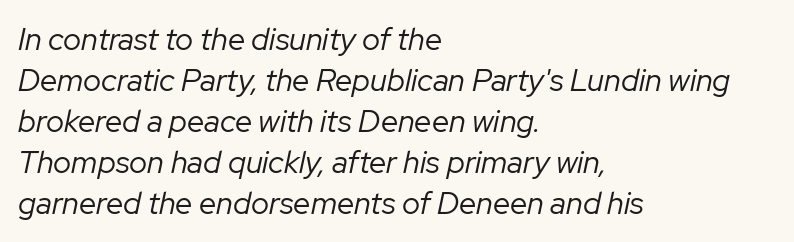
The image shows 31 px regular-weight type, italic (leaning right); set left-aligned, normal line spacing (1.32x), normal letter spacing, not underlined; low stroke contrast and a medium x-height.
